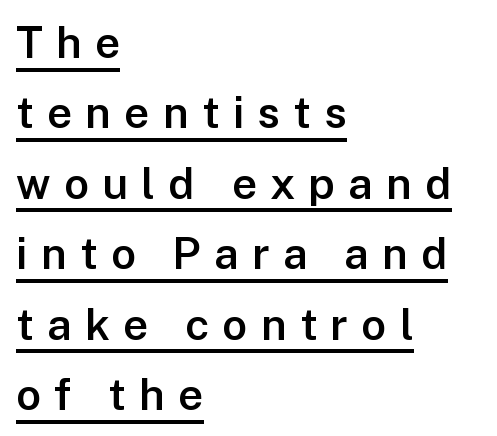
The axis of the letterforms is exactly vertical. The letters are spread apart with noticeably loose tracking. The font family rendered here belongs to the sans-serif group. Leading matches the norm, producing a regular column. The face used here is proportionally spaced, like ordinary book or web type. Where is the straight margin? On the left.
